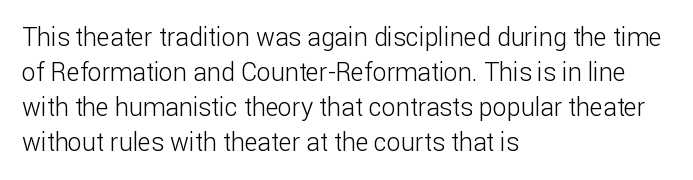
{"italic": "no", "bold": "no", "underline": "no", "align": "left", "line_spacing": "normal", "line_spacing_ratio": 1.4, "letter_spacing": "normal", "letter_spacing_em": 0.0, "glyph_px": 25}
